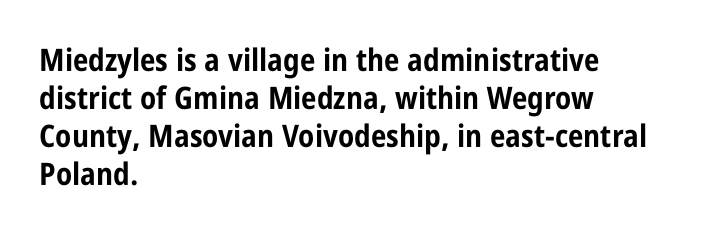
Q: Is the text bold? A: Yes.
Q: Is the text italic (slanted)? A: No, it is upright.
Q: Is the typeface a serif or a sans-serif typeface? A: Sans-serif.
Q: Is the text underlined? A: No.
Q: How is the paragraph aligned? A: Left-aligned.
Q: Is the spacing between letters normal or unusually wide? A: Normal.
Q: Width (condensed, normal, or wide)? A: Condensed.
Q: Stroke contrast? A: Low.
Q: x-height? A: Large.
Q: Monospaced? A: No.
